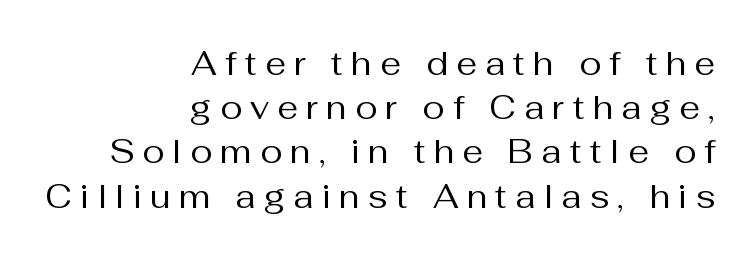
Q: Is the text bold? A: No.
Q: Is the text italic (slanted)? A: No, it is upright.
Q: Is the typeface a serif or a sans-serif typeface? A: Sans-serif.
Q: Is the text underlined? A: No.
Q: How is the paragraph aligned? A: Right-aligned.
Q: Is the spacing between letters normal or unusually wide? A: Unusually wide.
Q: Is the spacing between lines tight, normal or loose? A: Normal.
Q: Width (condensed, normal, or wide)? A: Normal.
Q: Stroke contrast? A: Medium.
Q: x-height? A: Medium.
Q: Monospaced? A: No.
